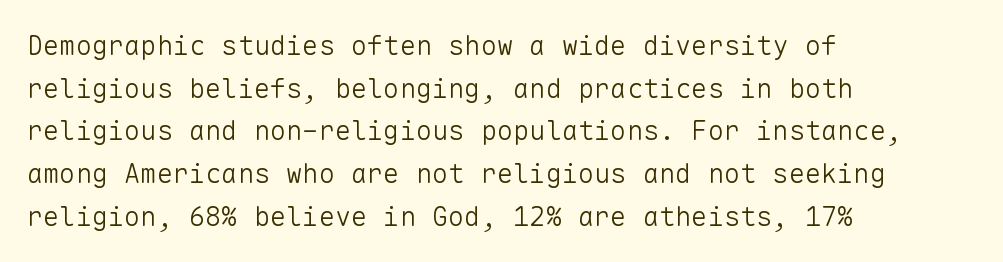
The ragged edge is on the right, which tells us the setting is flush left. Vertical strokes here are truly vertical. Heaviness? Minimal to ordinary, like unemphasized prose. Lines of text with bare space underneath.
